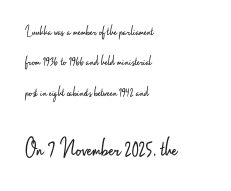
The image shows 27 px text type; set left-aligned, loose line spacing (2.02x), normal letter spacing, not underlined; the second (bottom) block is 1.8x larger.
